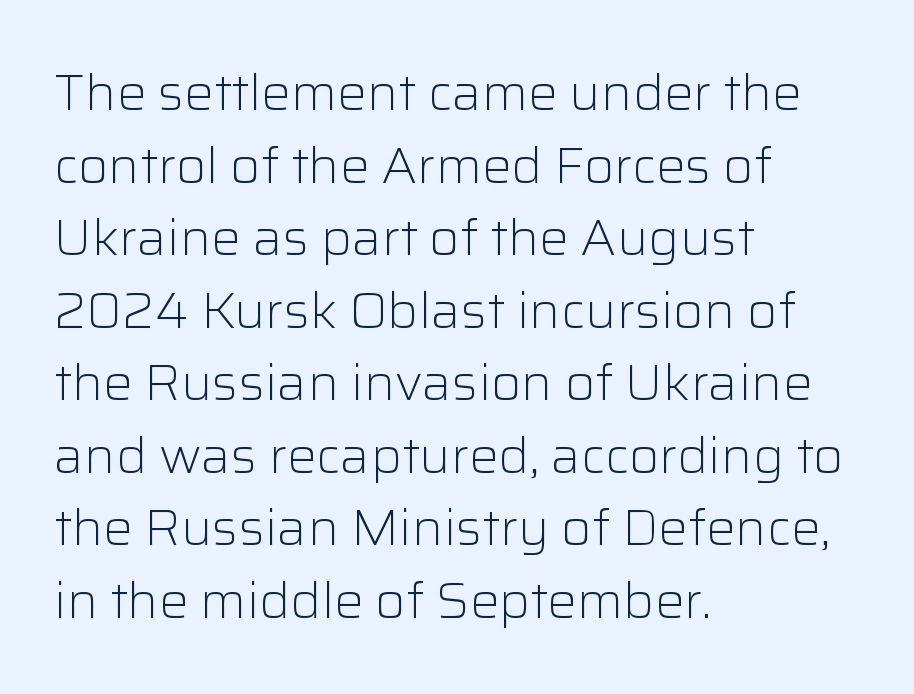
{"serif": "no", "italic": "no", "bold": "no", "weight": "light", "width": "normal", "stroke_contrast": "low", "x_height": "medium", "monospaced": "no", "underline": "no", "align": "left", "line_spacing": "normal", "line_spacing_ratio": 1.48, "letter_spacing": "normal", "letter_spacing_em": 0.0, "glyph_px": 49}
